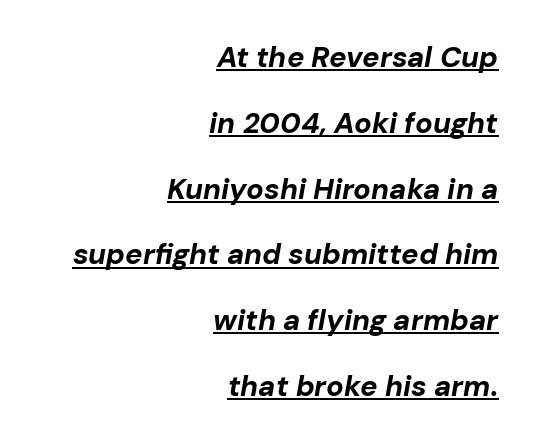
{"italic": "yes", "lean": "right", "slant_degrees": 10, "bold": "yes", "weight": "bold", "width": "normal", "stroke_contrast": "low", "x_height": "medium", "monospaced": "no", "underline": "yes", "align": "right", "line_spacing": "loose", "line_spacing_ratio": 2.27, "letter_spacing": "normal", "letter_spacing_em": 0.0, "glyph_px": 29}
